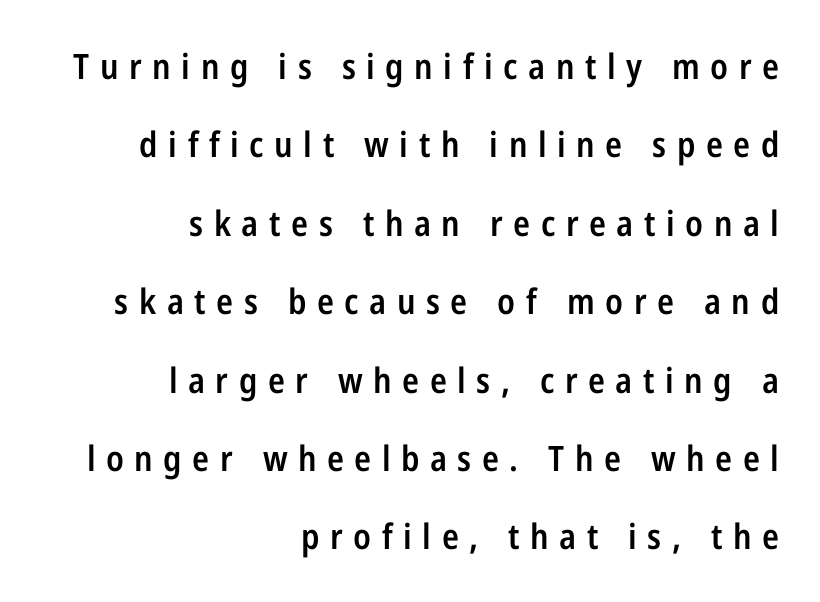
{"serif": "no", "italic": "no", "bold": "semi", "weight": "semibold", "width": "condensed", "stroke_contrast": "low", "x_height": "medium", "monospaced": "no", "underline": "no", "align": "right", "line_spacing": "loose", "line_spacing_ratio": 2.24, "letter_spacing": "wide", "letter_spacing_em": 0.3, "glyph_px": 35}
